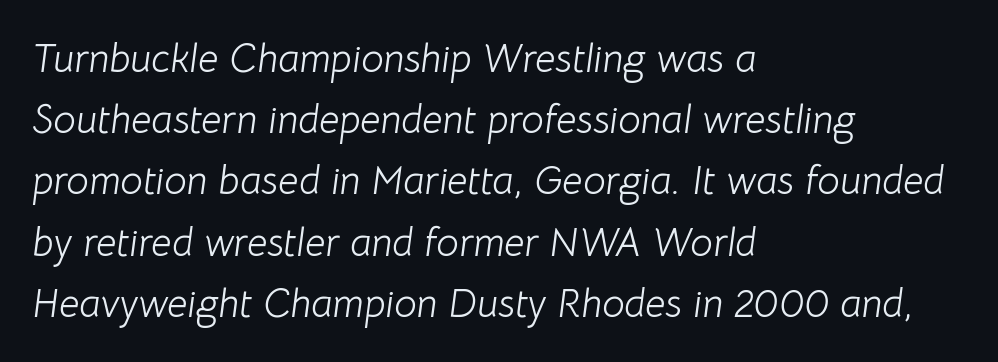
The image shows 40 px light type, italic (leaning right); set left-aligned, normal line spacing (1.53x), normal letter spacing, not underlined; low stroke contrast and a medium x-height.
